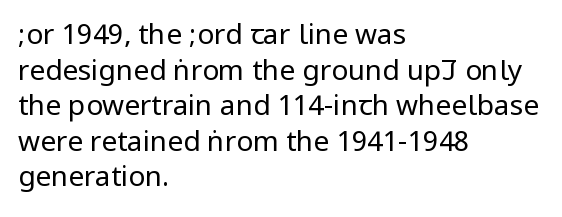
Q: Is the text bold? A: No.
Q: Is the text italic (slanted)? A: No, it is upright.
Q: Is the typeface a serif or a sans-serif typeface? A: Sans-serif.
Q: Is the text underlined? A: No.
Q: How is the paragraph aligned? A: Left-aligned.
Q: Is the spacing between letters normal or unusually wide? A: Normal.
Q: Is the spacing between lines tight, normal or loose? A: Normal.
Q: Width (condensed, normal, or wide)? A: Condensed.
Q: Stroke contrast? A: Low.
